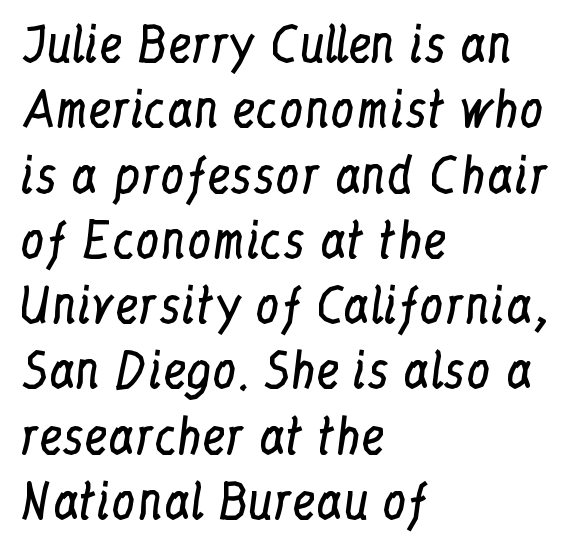
{"serif": "yes", "bold": "no", "weight": "regular", "width": "condensed", "stroke_contrast": "low", "x_height": "medium", "monospaced": "no", "underline": "no", "align": "left", "line_spacing": "normal", "line_spacing_ratio": 1.36, "letter_spacing": "normal", "letter_spacing_em": 0.0, "glyph_px": 48}
